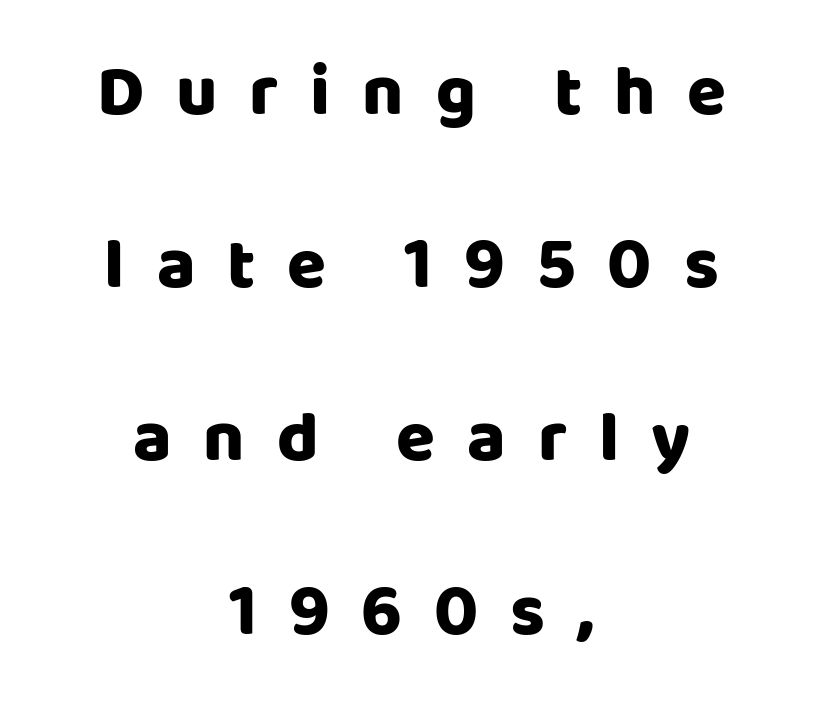
Does the copy run flush right? No — it is centered line by line. Vertical spacing — loose. Tall strokes in this sample are plumb rather than angled. The string is rendered with underlining switched off. What kind of face is this? One without serifs — a sans.
